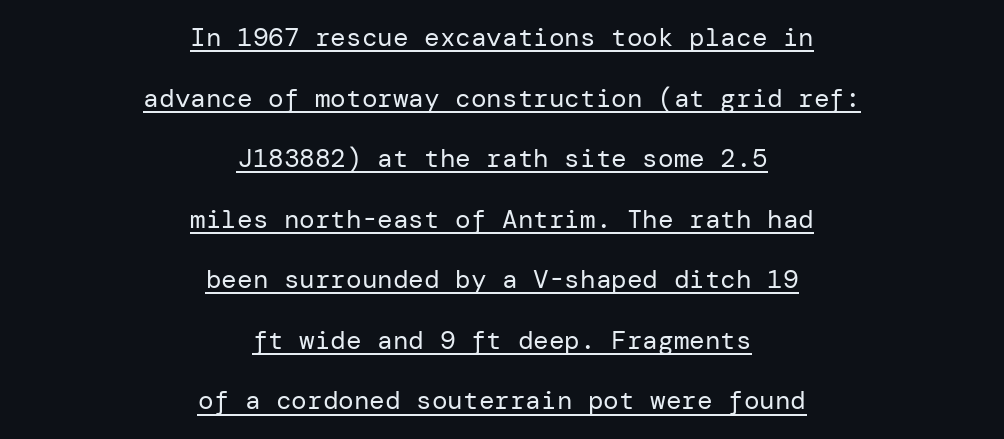
{"italic": "no", "bold": "no", "underline": "yes", "align": "center", "line_spacing": "loose", "line_spacing_ratio": 2.33, "letter_spacing": "normal", "letter_spacing_em": 0.0, "glyph_px": 26}
